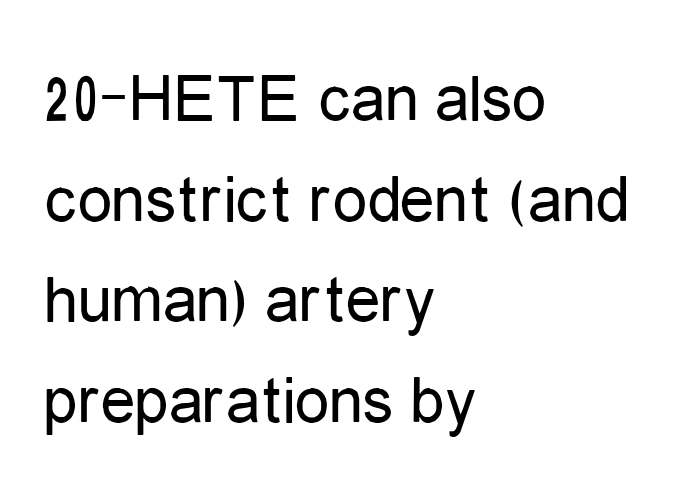
The image shows 69 px regular-weight, condensed sans-serif type, upright; set left-aligned, normal line spacing (1.46x), normal letter spacing, not underlined; low stroke contrast and a medium x-height.
